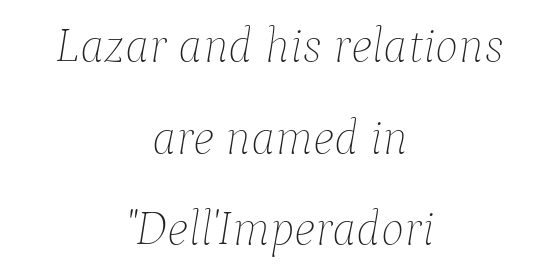
Q: Is the text bold? A: No.
Q: Is the text italic (slanted)? A: Yes, it leans right by about 9 degrees.
Q: Is the text underlined? A: No.
Q: How is the paragraph aligned? A: Centered.
Q: Is the spacing between letters normal or unusually wide? A: Normal.
Q: Width (condensed, normal, or wide)? A: Normal.
Q: Stroke contrast? A: Low.
Q: x-height? A: Medium.
Q: Monospaced? A: No.
